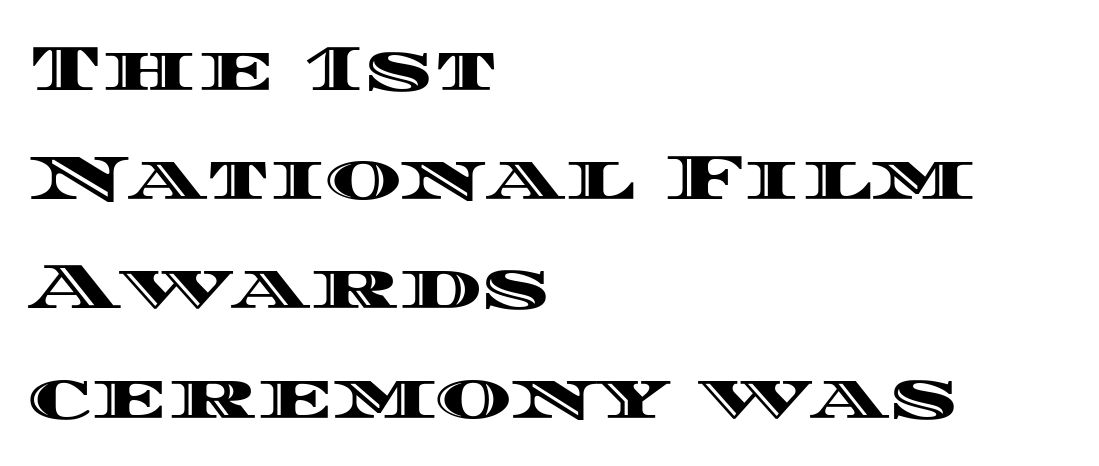
{"italic": "no", "width": "wide", "x_height": "large", "monospaced": "no", "underline": "no", "align": "left", "line_spacing": "normal", "line_spacing_ratio": 1.68, "letter_spacing": "normal", "letter_spacing_em": 0.0, "glyph_px": 65}
